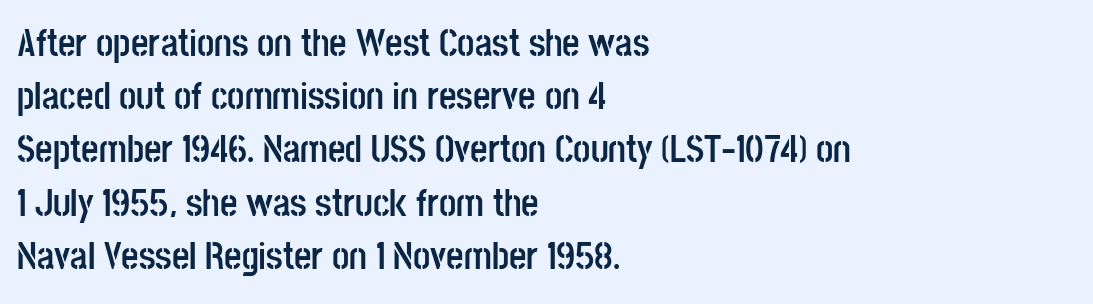
{"serif": "no", "italic": "no", "bold": "yes", "weight": "semibold", "width": "condensed", "stroke_contrast": "low", "x_height": "large", "monospaced": "no", "underline": "no", "align": "left", "line_spacing": "normal", "line_spacing_ratio": 1.4, "letter_spacing": "normal", "letter_spacing_em": 0.0, "glyph_px": 38}
